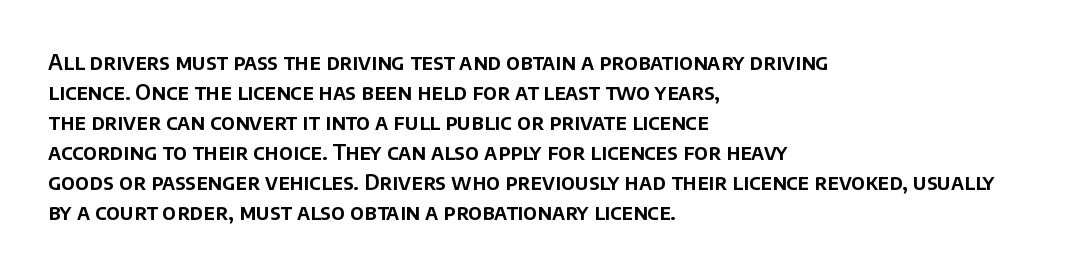
{"italic": "no", "underline": "no", "align": "left", "line_spacing": "normal", "line_spacing_ratio": 1.43, "letter_spacing": "normal", "letter_spacing_em": 0.0, "glyph_px": 21}
